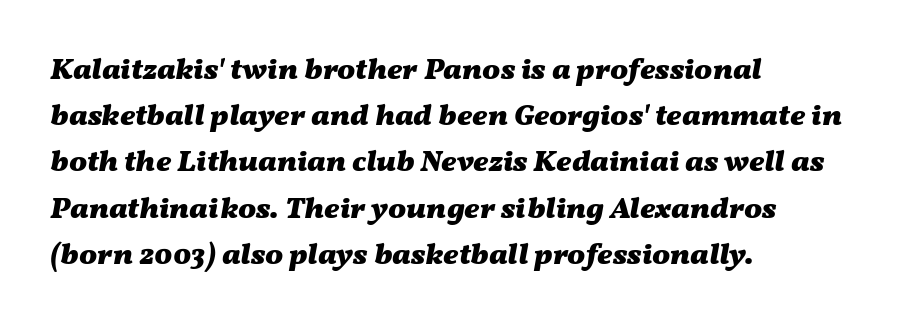
The image shows 30 px heavy, wide type, italic (leaning right); set left-aligned, normal line spacing (1.54x), normal letter spacing, not underlined; medium stroke contrast and a medium x-height.
